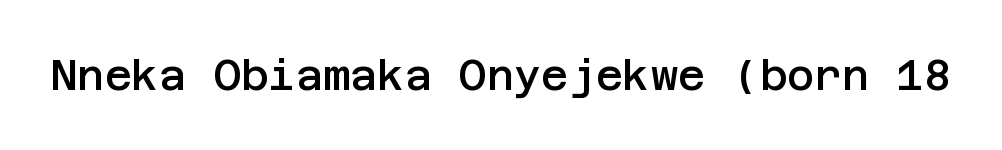
Q: Is the text bold? A: Semi-bold.
Q: Is the text italic (slanted)? A: No, it is upright.
Q: Is the typeface a serif or a sans-serif typeface? A: Sans-serif.
Q: Is the text underlined? A: No.
Q: Is the spacing between letters normal or unusually wide? A: Normal.
Q: Width (condensed, normal, or wide)? A: Normal.
Q: Stroke contrast? A: Low.
Q: x-height? A: Large.
